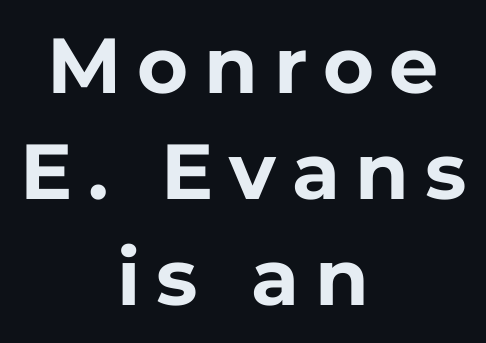
Q: Is the text bold? A: Yes.
Q: Is the text italic (slanted)? A: No, it is upright.
Q: Is the typeface a serif or a sans-serif typeface? A: Sans-serif.
Q: Is the text underlined? A: No.
Q: How is the paragraph aligned? A: Centered.
Q: Is the spacing between letters normal or unusually wide? A: Unusually wide.
Q: Is the spacing between lines tight, normal or loose? A: Normal.
Q: Width (condensed, normal, or wide)? A: Normal.
Q: Stroke contrast? A: Low.
Q: x-height? A: Medium.
Q: Monospaced? A: No.
